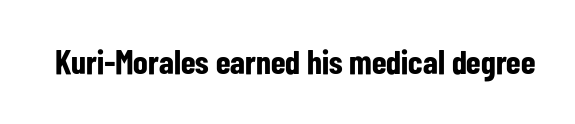
{"serif": "no", "italic": "no", "bold": "yes", "weight": "bold", "width": "condensed", "stroke_contrast": "low", "x_height": "medium", "monospaced": "no", "underline": "no", "letter_spacing": "normal", "letter_spacing_em": 0.0, "glyph_px": 34}
